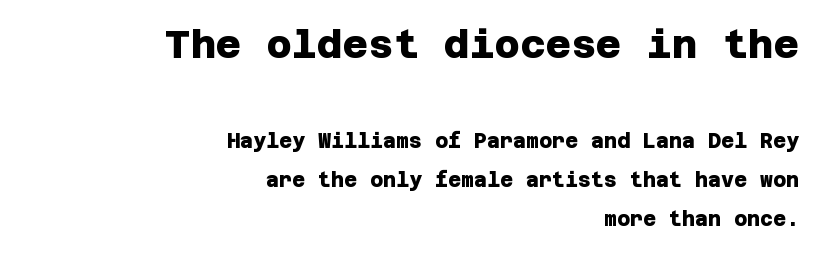
{"serif": "no", "bold": "yes", "weight": "heavy", "width": "normal", "stroke_contrast": "low", "x_height": "large", "underline": "no", "align": "right", "line_spacing": "loose", "line_spacing_ratio": 1.96, "letter_spacing": "normal", "letter_spacing_em": 0.0, "larger_block": "first", "size_ratio": 1.95, "glyph_px": 39}
